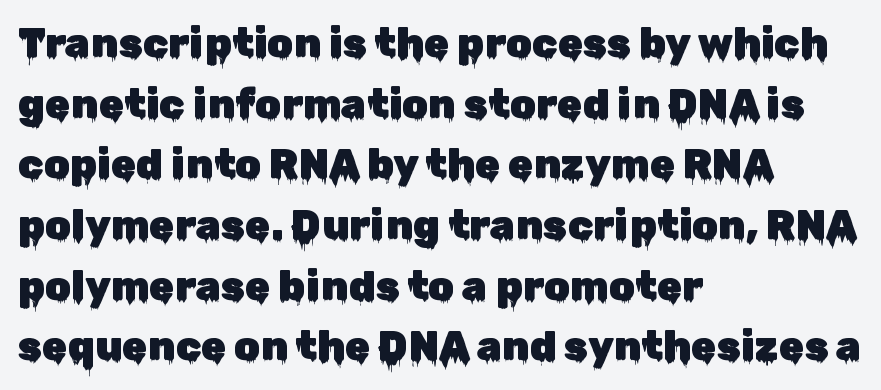
Q: Is the text italic (slanted)? A: No, it is upright.
Q: Is the typeface a serif or a sans-serif typeface? A: Sans-serif.
Q: Is the text underlined? A: No.
Q: How is the paragraph aligned? A: Left-aligned.
Q: Is the spacing between letters normal or unusually wide? A: Normal.
Q: Is the spacing between lines tight, normal or loose? A: Normal.
Q: Width (condensed, normal, or wide)? A: Normal.
Q: Stroke contrast? A: Low.
Q: x-height? A: Medium.
Q: Monospaced? A: No.
